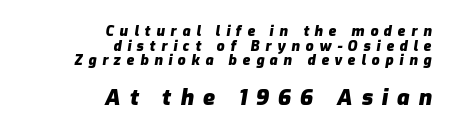
{"italic": "yes", "lean": "right", "slant_degrees": 9, "bold": "yes", "underline": "no", "align": "right", "line_spacing": "tight", "line_spacing_ratio": 1.04, "letter_spacing": "wide", "letter_spacing_em": 0.41, "larger_block": "second", "size_ratio": 1.57, "glyph_px": 22}
